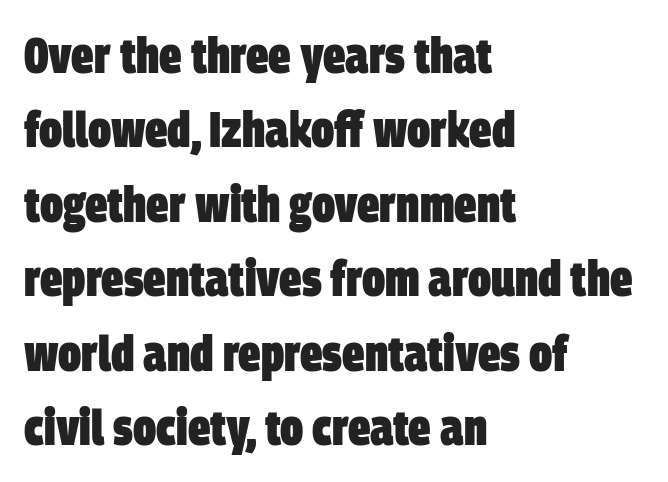
Q: Is the text bold? A: Yes.
Q: Is the typeface a serif or a sans-serif typeface? A: Sans-serif.
Q: Is the text underlined? A: No.
Q: How is the paragraph aligned? A: Left-aligned.
Q: Is the spacing between letters normal or unusually wide? A: Normal.
Q: Is the spacing between lines tight, normal or loose? A: Normal.
Q: Width (condensed, normal, or wide)? A: Condensed.
Q: Stroke contrast? A: Low.
Q: x-height? A: Large.
Q: Monospaced? A: No.
